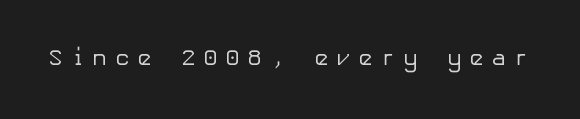
The image shows 22 px text type, upright; set unusually wide letter spacing (+0.34 em), not underlined.
